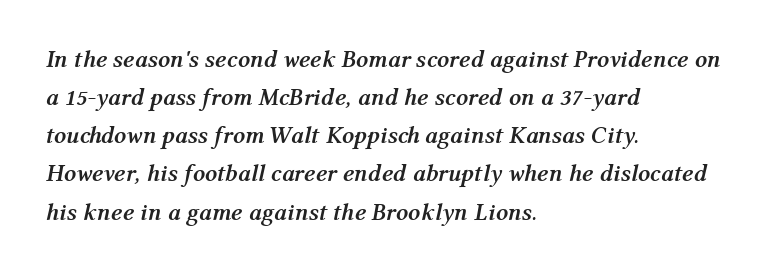
The image shows 24 px bold type, italic (leaning right); set left-aligned, normal line spacing (1.59x), normal letter spacing, not underlined.
